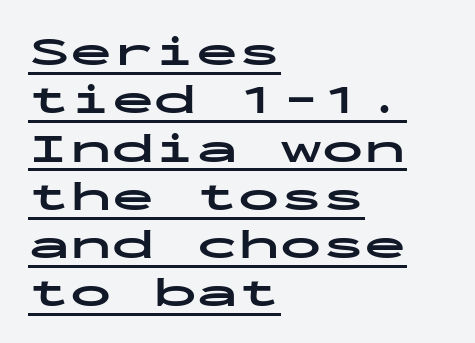
{"serif": "no", "italic": "no", "bold": "yes", "weight": "bold", "width": "wide", "stroke_contrast": "low", "x_height": "medium", "monospaced": "yes", "underline": "yes", "align": "left", "line_spacing": "tight", "line_spacing_ratio": 1.15, "letter_spacing": "normal", "letter_spacing_em": 0.0, "glyph_px": 42}
